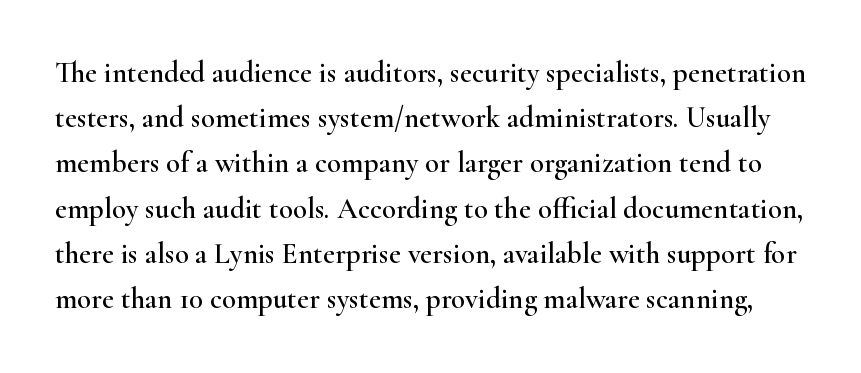
The image shows 29 px wide serif type, upright; set normal line spacing (1.56x), normal letter spacing, not underlined; high stroke contrast and a small x-height.
